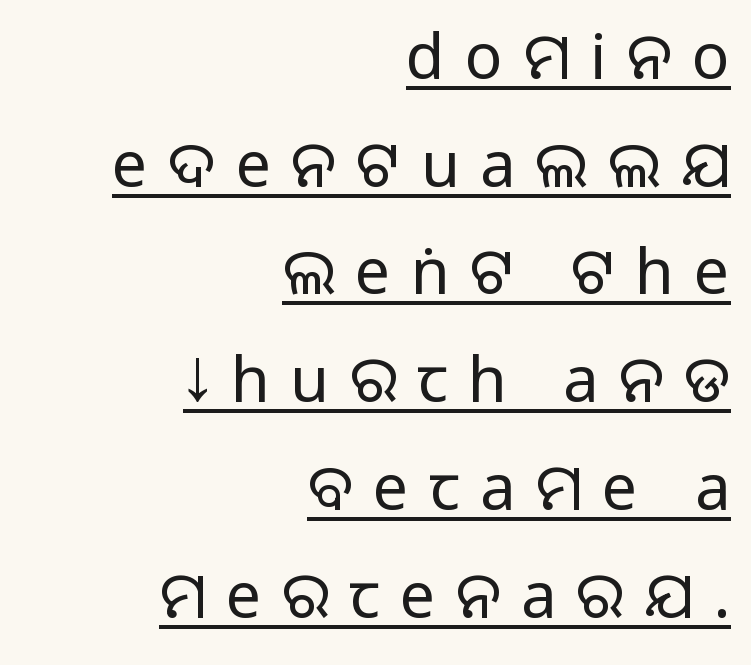
A typesetter would label this face a sans. Each word looks stretched out because of the extra space between its letters. Here the designer chose a conventional face with non-uniform glyph widths. The setting favours the right margin, as signatures and pull-quotes sometimes do. Italic: no, the glyphs are upright roman.
